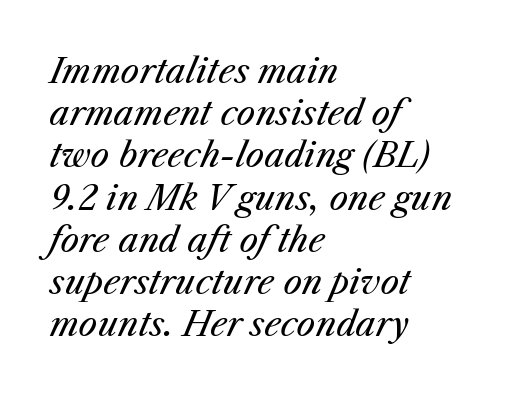
Look at the tracking — it's just the regular setting, nothing added. Counters stay open thanks to moderate or lighter strokes. Line spacing here is normal. Typeset ragged right — the left edge is the straight one. Each row of text sits above clean, open space.
